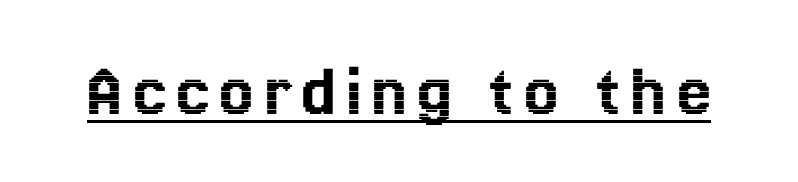
{"italic": "no", "width": "normal", "x_height": "medium", "monospaced": "no", "underline": "yes", "glyph_px": 77}
